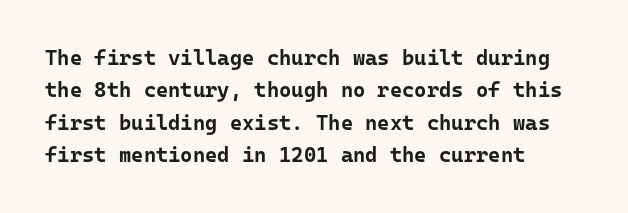
Unlike italic type, these characters show no tilt at all. Line starts are locked; line ends wander. Characters follow at the spacing the type designer built in. On the weight axis this lands at bold, roughly 700. The passage shown is not underscored anywhere.
